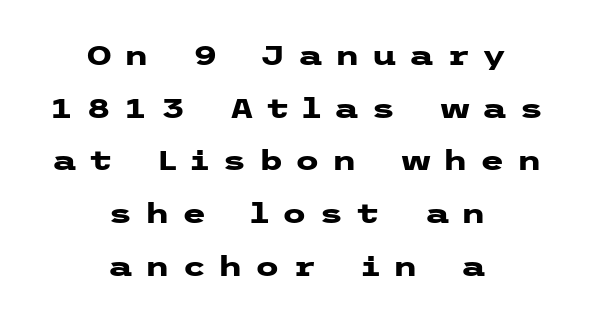
Examine the stroke ends and you'll find no serifs. A typesetter would mark this as roman, not italic. If you folded the block vertically in half, each line would mirror itself in length. Descender tails drop into unmarked territory.
